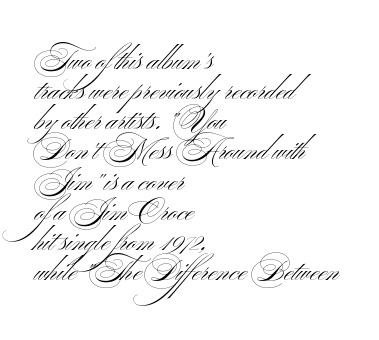
The image shows 29 px light, wide sans-serif type; set left-aligned, tight line spacing (1.04x), normal letter spacing, not underlined; medium stroke contrast and a small x-height.
